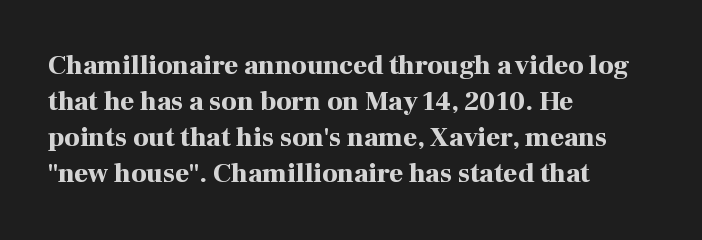
Is there much room between lines? A standard amount, neither cramped nor airy. This rendering features lettering with no underline. The typography opts for an upright posture over an oblique one. Standard letterfit; no display-style spreading of the glyphs. Line starts are locked; line ends wander. Heavy-handed strokes throughout: this text is bold.
